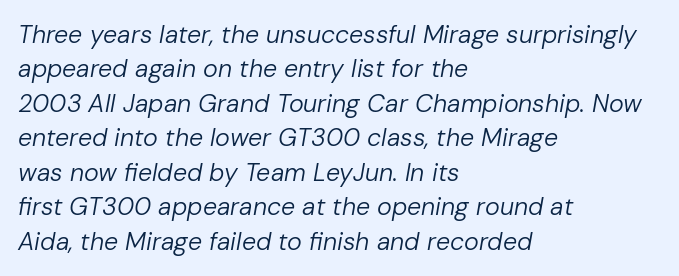
Q: Is the text bold? A: No.
Q: Is the text italic (slanted)? A: Yes, it leans right by about 10 degrees.
Q: Is the text underlined? A: No.
Q: How is the paragraph aligned? A: Left-aligned.
Q: Is the spacing between letters normal or unusually wide? A: Normal.
Q: Is the spacing between lines tight, normal or loose? A: Normal.
